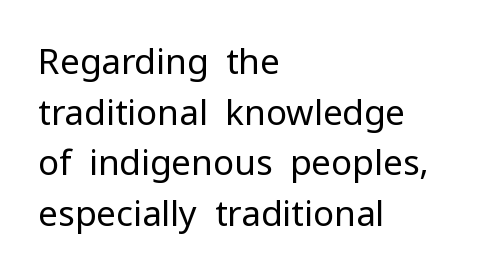
Q: Is the text bold? A: No.
Q: Is the text italic (slanted)? A: No, it is upright.
Q: Is the typeface a serif or a sans-serif typeface? A: Sans-serif.
Q: Is the text underlined? A: No.
Q: How is the paragraph aligned? A: Left-aligned.
Q: Is the spacing between letters normal or unusually wide? A: Normal.
Q: Is the spacing between lines tight, normal or loose? A: Normal.
Q: Width (condensed, normal, or wide)? A: Normal.
Q: Stroke contrast? A: Low.
Q: x-height? A: Medium.
Q: Monospaced? A: No.
